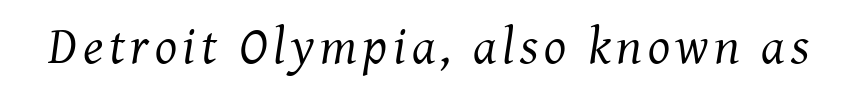
Lines of text with bare space underneath. A typesetter would label this face a serif. Is the type heavy? It reads as light-to-regular instead. Italic? Definitely — the glyphs are oblique. Spacing verdict: proportional, widths tailored to each character.
